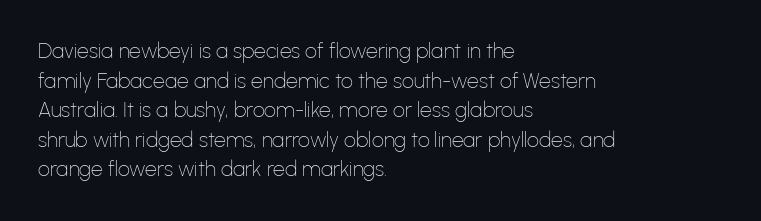
Q: Is the text bold? A: No.
Q: Is the text italic (slanted)? A: No, it is upright.
Q: Is the text underlined? A: No.
Q: How is the paragraph aligned? A: Left-aligned.
Q: Is the spacing between letters normal or unusually wide? A: Normal.
Q: Is the spacing between lines tight, normal or loose? A: Normal.
